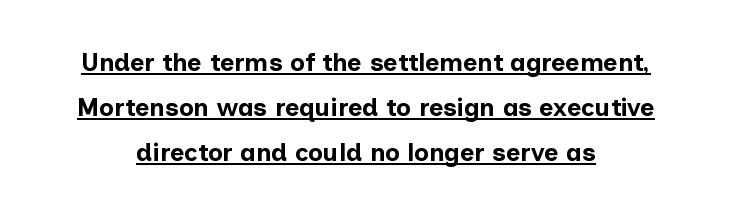
Q: Is the text bold? A: Yes.
Q: Is the text italic (slanted)? A: No, it is upright.
Q: Is the text underlined? A: Yes.
Q: How is the paragraph aligned? A: Centered.
Q: Is the spacing between letters normal or unusually wide? A: Normal.
